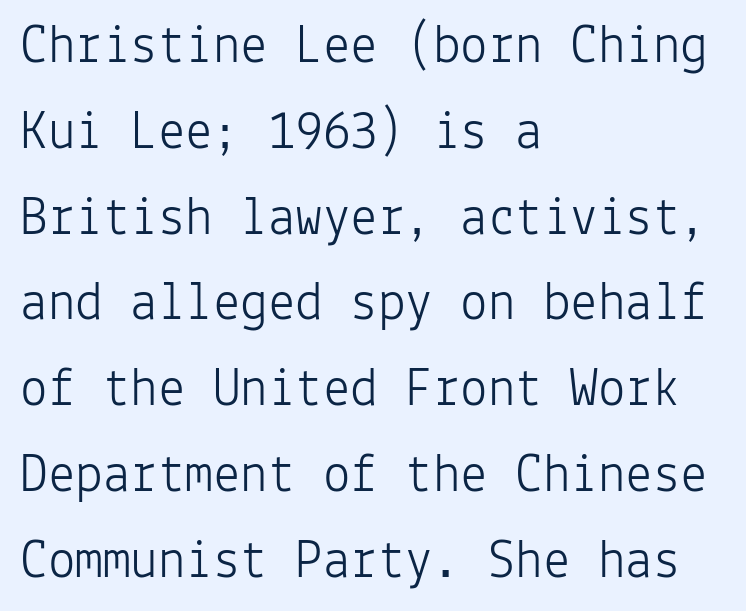
The image shows 55 px light sans-serif type, upright, monospaced; set left-aligned, normal line spacing (1.56x), normal letter spacing, not underlined; low stroke contrast and a medium x-height.
